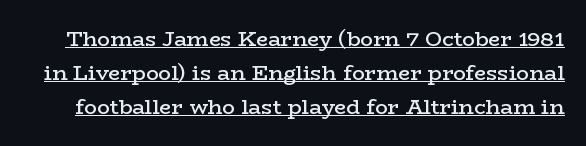
The leading is moderate, giving the passage an even texture. Quick note: not italic, upright. Between one letter and the next there's only the usual sliver of space. Beneath each row of characters lies a ruled line. The face used here is a semibold: visibly heavier than regular, lighter than bold.
